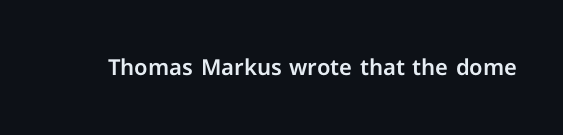
Q: Is the text italic (slanted)? A: No, it is upright.
Q: Is the text underlined? A: No.
Q: Is the spacing between letters normal or unusually wide? A: Normal.
